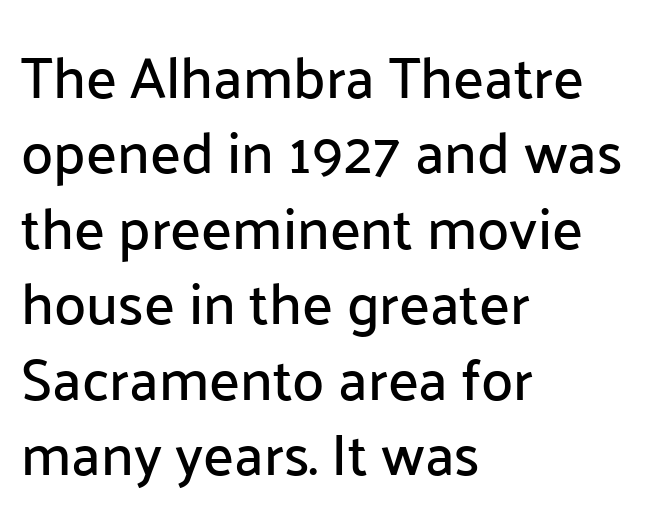
Q: Is the text italic (slanted)? A: No, it is upright.
Q: Is the typeface a serif or a sans-serif typeface? A: Sans-serif.
Q: Is the text underlined? A: No.
Q: How is the paragraph aligned? A: Left-aligned.
Q: Is the spacing between letters normal or unusually wide? A: Normal.
Q: Is the spacing between lines tight, normal or loose? A: Normal.
Q: Width (condensed, normal, or wide)? A: Normal.
Q: Stroke contrast? A: Low.
Q: x-height? A: Medium.
Q: Monospaced? A: No.
